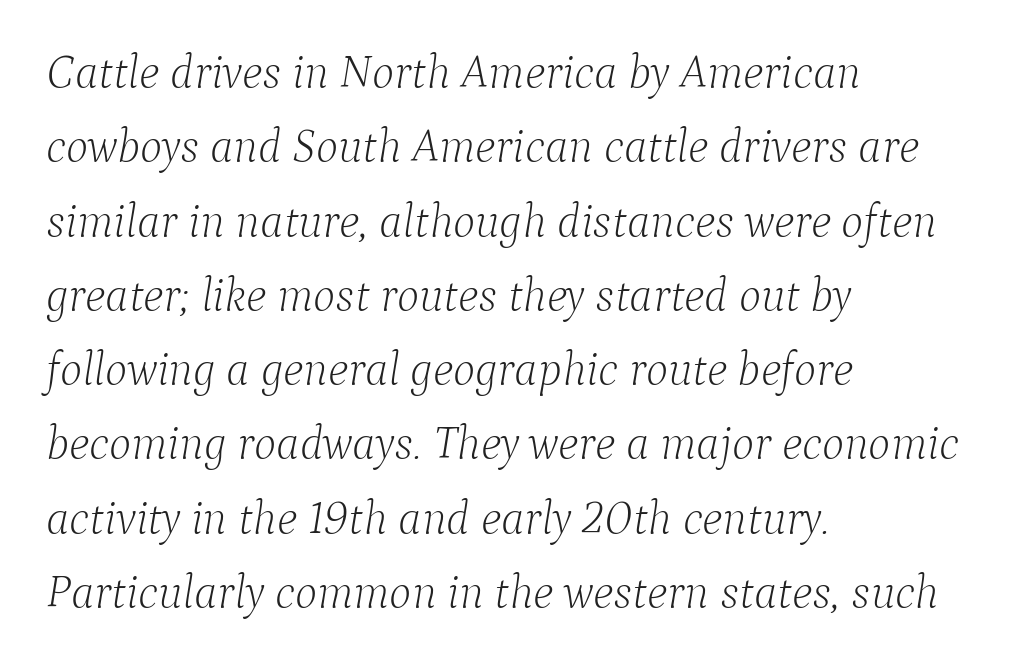
The image shows 47 px light serif type, italic (leaning right); set left-aligned, normal line spacing (1.58x), normal letter spacing, not underlined; low stroke contrast and a medium x-height.
